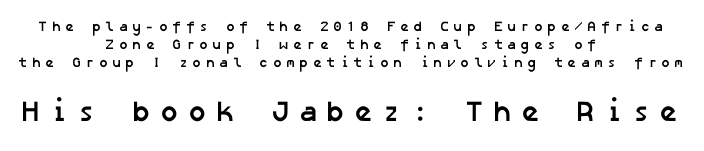
The image shows 29 px semibold sans-serif type; set centered, normal line spacing (1.29x), unusually wide letter spacing (+0.29 em), not underlined; the second (bottom) block is 2.07x larger; low stroke contrast and a medium x-height.
